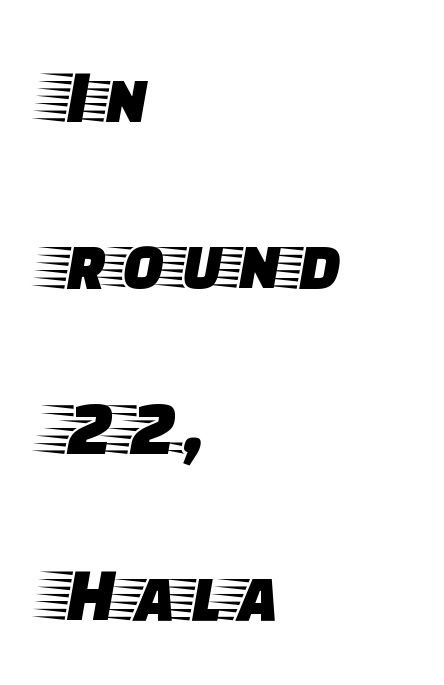
Q: Is the text italic (slanted)? A: Yes.
Q: Is the typeface a serif or a sans-serif typeface? A: Serif.
Q: Is the text underlined? A: No.
Q: How is the paragraph aligned? A: Left-aligned.
Q: Is the spacing between letters normal or unusually wide? A: Normal.
Q: Is the spacing between lines tight, normal or loose? A: Loose.
Q: Width (condensed, normal, or wide)? A: Wide.
Q: Stroke contrast? A: Low.
Q: x-height? A: Large.
Q: Monospaced? A: No.
